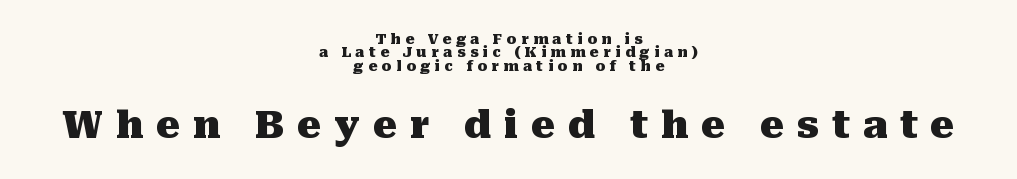
You can tell it's not italic because the verticals are truly vertical. The designer went with a serif here, giving each stem small feet. A full-strength bold gives these letters their thick strokes. The rendering enlarges the type as you move from the upper chunk to the lower. Quick note: interline space is minimal.
